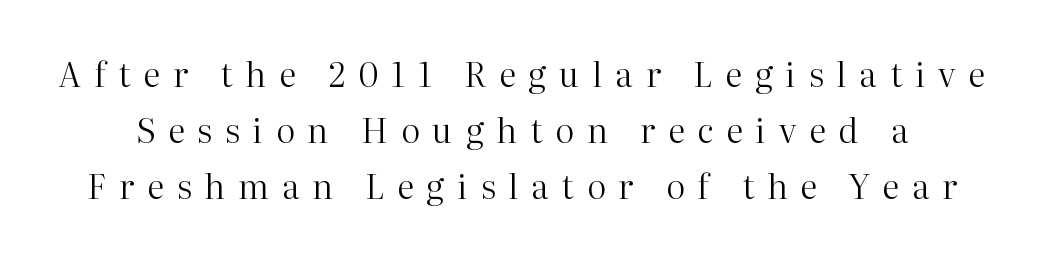
Q: Is the text bold? A: No.
Q: Is the text italic (slanted)? A: No, it is upright.
Q: Is the typeface a serif or a sans-serif typeface? A: Serif.
Q: Is the text underlined? A: No.
Q: Is the spacing between letters normal or unusually wide? A: Unusually wide.
Q: Is the spacing between lines tight, normal or loose? A: Normal.
Q: Width (condensed, normal, or wide)? A: Normal.
Q: Stroke contrast? A: High.
Q: x-height? A: Medium.
Q: Monospaced? A: No.
